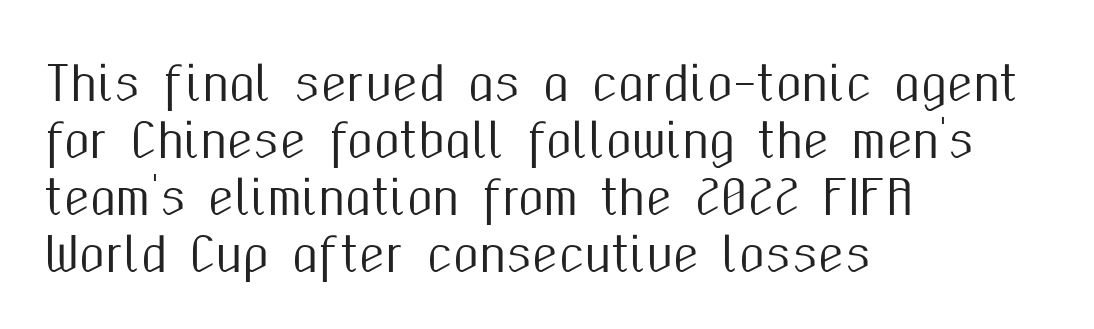
Q: Is the text italic (slanted)? A: No, it is upright.
Q: Is the typeface a serif or a sans-serif typeface? A: Sans-serif.
Q: Is the text underlined? A: No.
Q: How is the paragraph aligned? A: Left-aligned.
Q: Is the spacing between letters normal or unusually wide? A: Normal.
Q: Width (condensed, normal, or wide)? A: Condensed.
Q: Stroke contrast? A: Medium.
Q: x-height? A: Medium.
Q: Monospaced? A: No.
